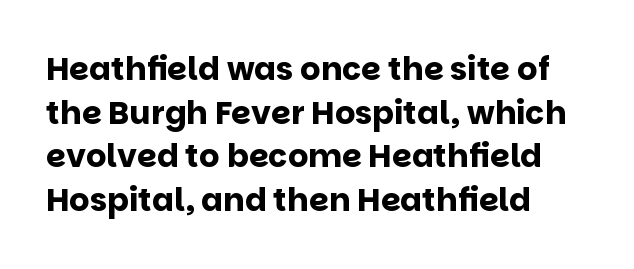
{"serif": "no", "italic": "no", "bold": "yes", "weight": "bold", "width": "normal", "stroke_contrast": "low", "x_height": "large", "monospaced": "no", "underline": "no", "align": "left", "line_spacing": "normal", "line_spacing_ratio": 1.36, "letter_spacing": "normal", "letter_spacing_em": 0.0, "glyph_px": 32}
